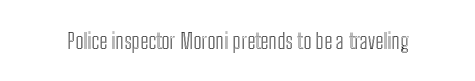
Q: Is the text italic (slanted)? A: No, it is upright.
Q: Is the text underlined? A: No.
Q: Is the spacing between letters normal or unusually wide? A: Normal.
